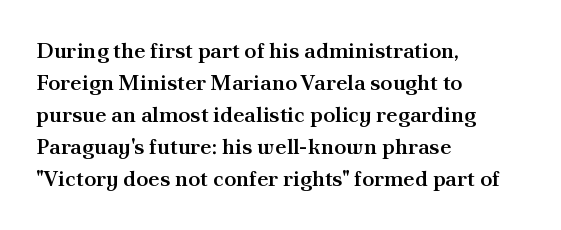
Check the space under the baseline: it is left empty. Style check: upright. The sample has been set in demibold, a notch under bold. Words appear dense and cohesive because spacing is normal. In terms of leading, this rendering sits right in the middle. Where is the straight margin? On the left.
